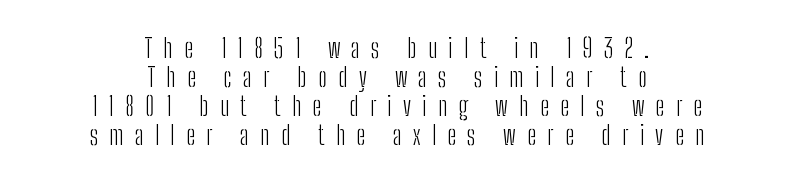
Q: Is the text bold? A: No.
Q: Is the text italic (slanted)? A: No, it is upright.
Q: Is the text underlined? A: No.
Q: How is the paragraph aligned? A: Centered.
Q: Is the spacing between letters normal or unusually wide? A: Unusually wide.
Q: Is the spacing between lines tight, normal or loose? A: Tight.
